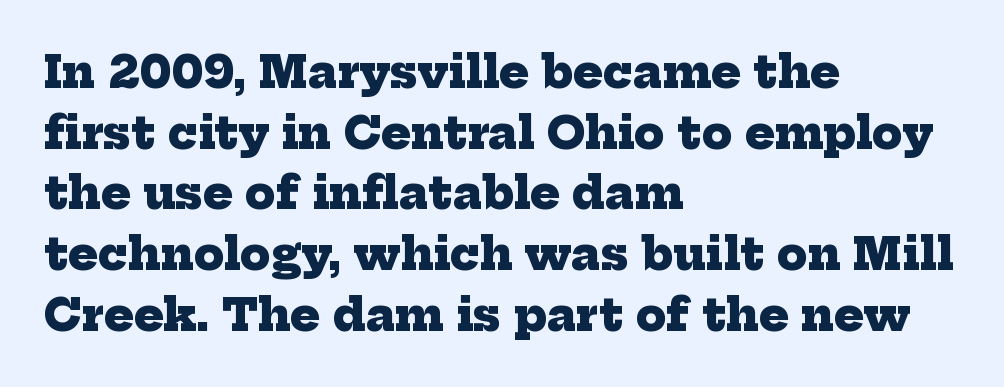
No word sits above an underline. Notice how thick the strokes are: this is what a full bold looks like. Visually the block forms a straight wall on the left and a jagged coastline on the right. Examine the stroke ends and you'll spot serifs.
